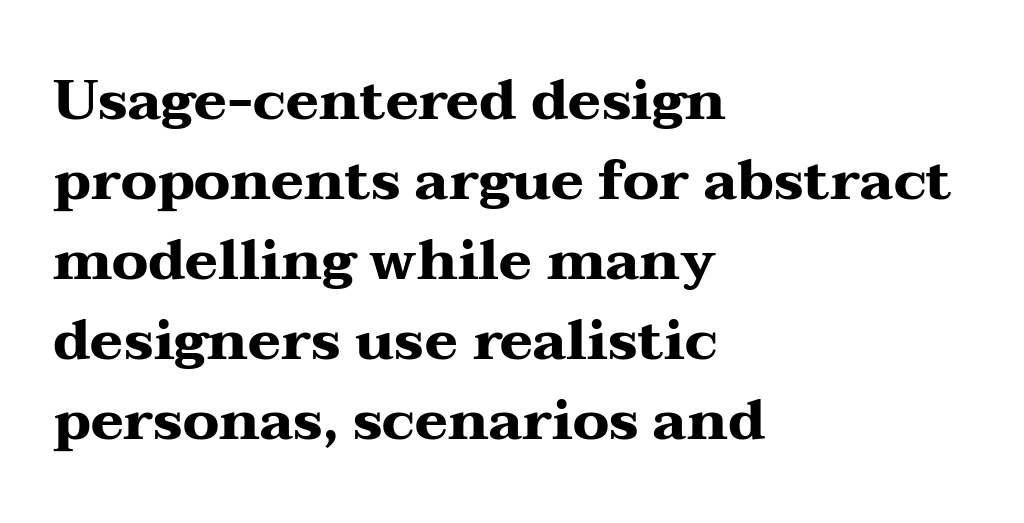
{"serif": "yes", "italic": "no", "bold": "yes", "weight": "heavy", "width": "wide", "stroke_contrast": "medium", "x_height": "medium", "monospaced": "no", "underline": "no", "align": "left", "line_spacing": "normal", "line_spacing_ratio": 1.43, "letter_spacing": "normal", "letter_spacing_em": 0.0, "glyph_px": 56}
